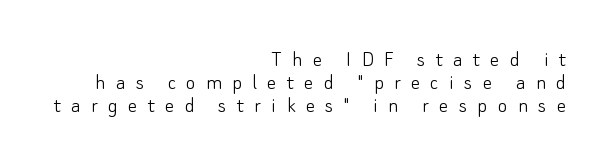
{"italic": "no", "bold": "no", "underline": "no", "align": "right", "line_spacing": "tight", "line_spacing_ratio": 0.99, "letter_spacing": "wide", "letter_spacing_em": 0.45, "glyph_px": 23}
